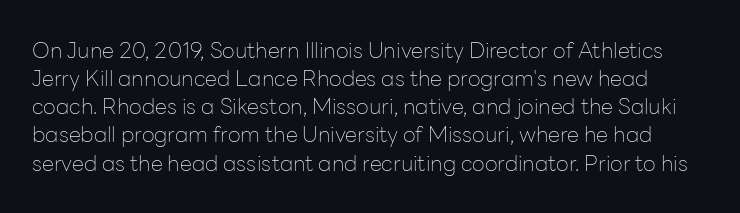
The image shows 22 px text type, upright; set normal line spacing (1.28x), normal letter spacing, not underlined.
